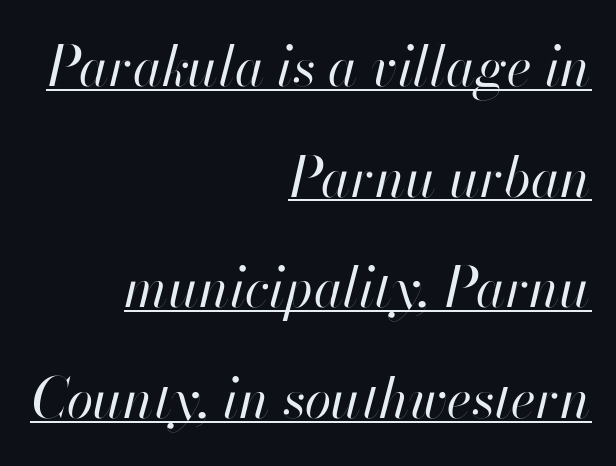
The image shows 54 px regular-weight type, italic (leaning right); set right-aligned, loose line spacing (2.05x), normal letter spacing, underlined; high stroke contrast and a small x-height.
